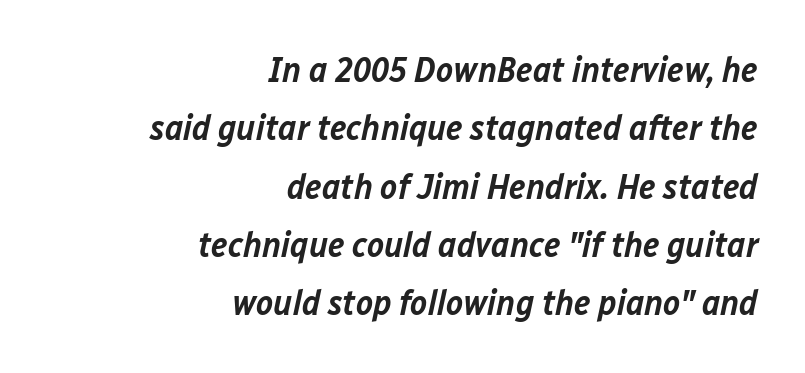
The image shows 36 px semibold type, italic (leaning right); set right-aligned, normal line spacing (1.62x), normal letter spacing, not underlined; low stroke contrast and a medium x-height.
